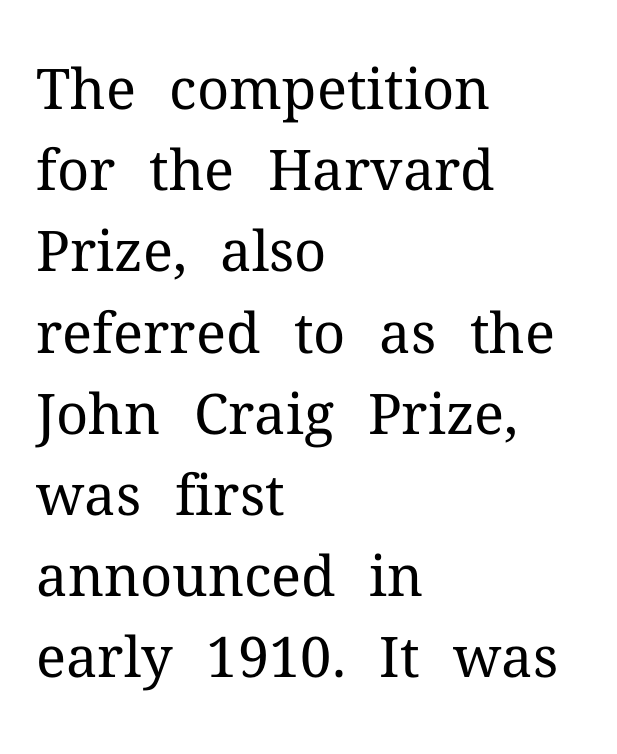
Q: Is the text bold? A: No.
Q: Is the text italic (slanted)? A: No, it is upright.
Q: Is the typeface a serif or a sans-serif typeface? A: Serif.
Q: Is the text underlined? A: No.
Q: How is the paragraph aligned? A: Left-aligned.
Q: Is the spacing between letters normal or unusually wide? A: Normal.
Q: Is the spacing between lines tight, normal or loose? A: Normal.
Q: Width (condensed, normal, or wide)? A: Normal.
Q: Stroke contrast? A: Medium.
Q: x-height? A: Medium.
Q: Monospaced? A: No.
